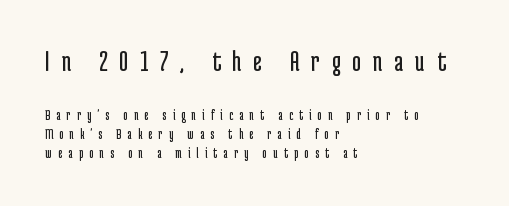
Q: Is the text bold? A: No.
Q: Is the text italic (slanted)? A: No, it is upright.
Q: Is the typeface a serif or a sans-serif typeface? A: Sans-serif.
Q: Is the text underlined? A: No.
Q: How is the paragraph aligned? A: Left-aligned.
Q: Is the spacing between letters normal or unusually wide? A: Unusually wide.
Q: Is the spacing between lines tight, normal or loose? A: Normal.
Q: Which block of text is set in a larger size, the first (top) or the second (bottom)? A: The first (top) one.
Q: Width (condensed, normal, or wide)? A: Condensed.
Q: Stroke contrast? A: Low.
Q: x-height? A: Medium.
Q: Monospaced? A: No.
